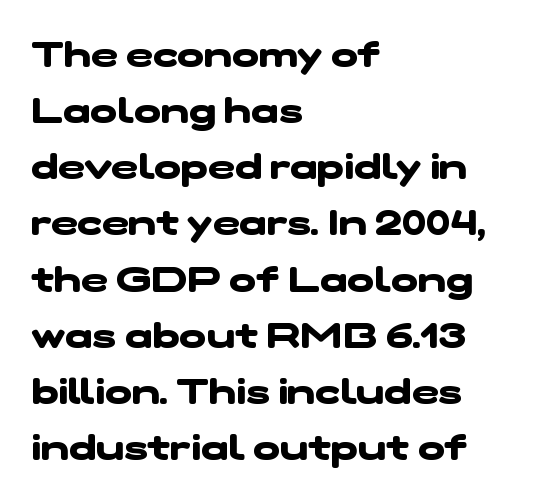
These lines keep a tight, regular rhythm from letter to letter. Regarding serifs, this sample does without them. Heavy-handed strokes throughout: this text is bold. Quick note: underline off.
